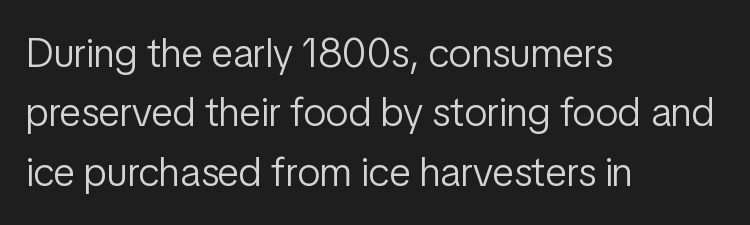
{"serif": "no", "italic": "no", "bold": "no", "weight": "light", "width": "condensed", "stroke_contrast": "low", "x_height": "medium", "monospaced": "no", "underline": "no", "align": "left", "line_spacing": "normal", "line_spacing_ratio": 1.45, "letter_spacing": "normal", "letter_spacing_em": 0.0, "glyph_px": 41}
